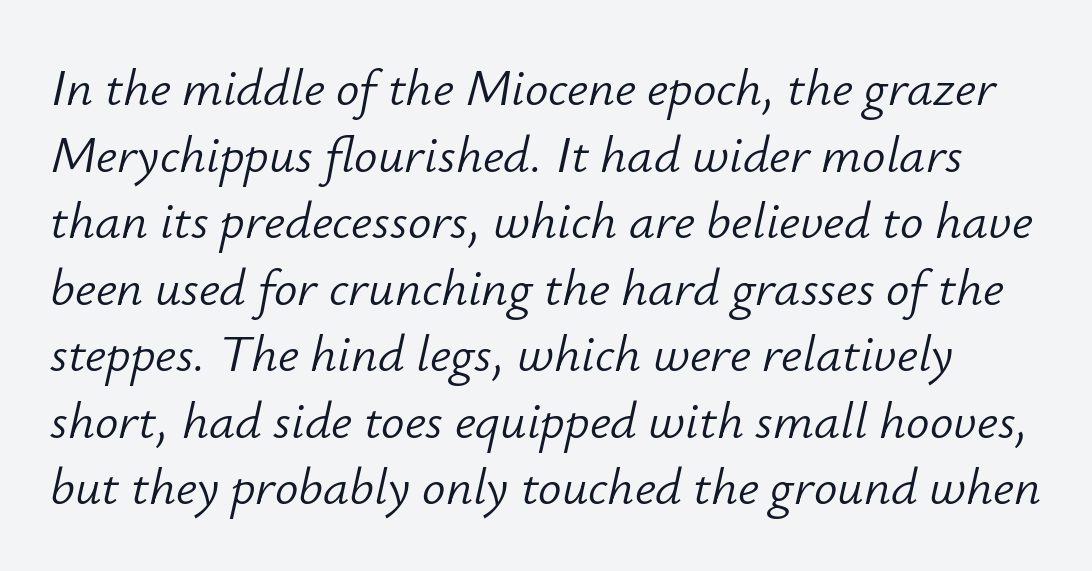
These lines are rendered in a variable-pitch font. The string is rendered with underlining switched off. Regular leading. When letters slant like this, we call the style italic. Unbolded letterforms with no extra heft.
